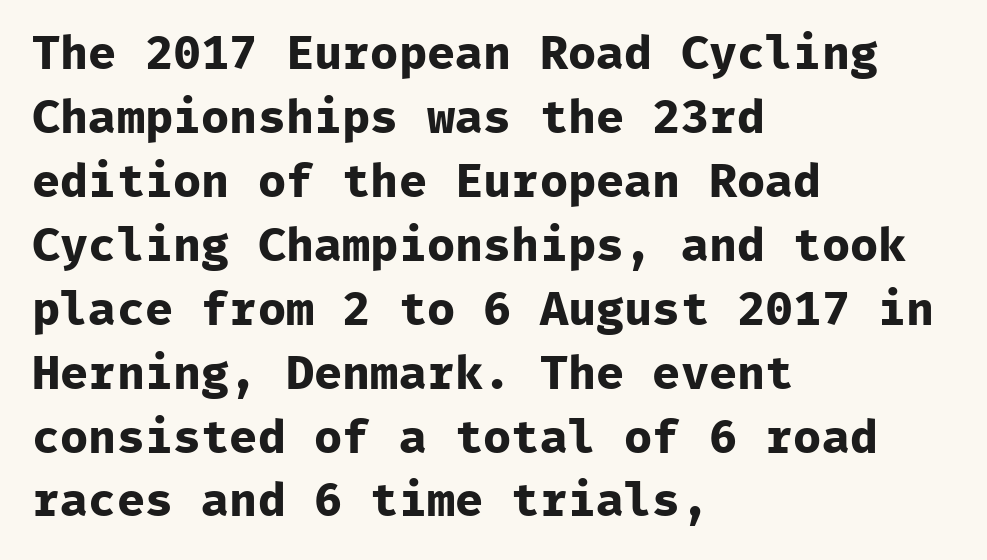
You could call the tracking neutral — neither tight nor loose. Every stem runs plumb, perpendicular to the baseline. The rows are spaced the way most documents space them. Monospaced: the letters line up in strict vertical columns.
